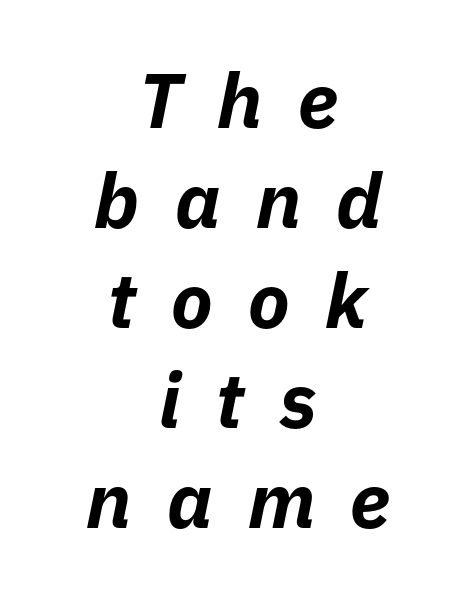
Q: Is the text bold? A: Yes.
Q: Is the text italic (slanted)? A: Yes, it leans right by about 11 degrees.
Q: Is the text underlined? A: No.
Q: How is the paragraph aligned? A: Centered.
Q: Is the spacing between letters normal or unusually wide? A: Unusually wide.
Q: Is the spacing between lines tight, normal or loose? A: Normal.
Q: Width (condensed, normal, or wide)? A: Normal.
Q: Stroke contrast? A: Low.
Q: x-height? A: Medium.
Q: Monospaced? A: No.
